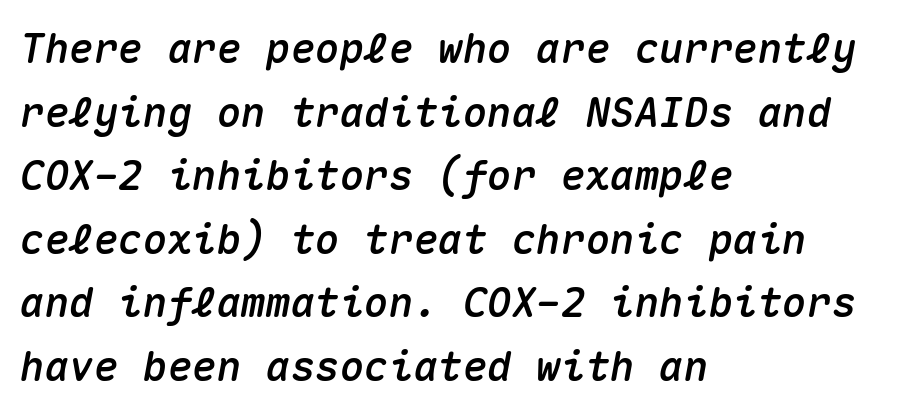
{"italic": "yes", "lean": "right", "slant_degrees": 10, "width": "normal", "stroke_contrast": "medium", "x_height": "medium", "monospaced": "yes", "underline": "no", "align": "left", "line_spacing": "normal", "line_spacing_ratio": 1.55, "letter_spacing": "normal", "letter_spacing_em": 0.0, "glyph_px": 41}
